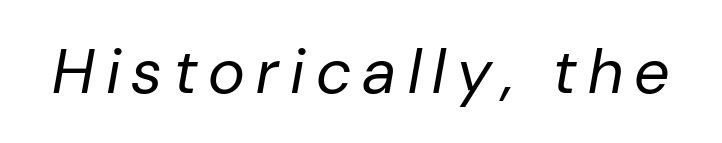
Q: Is the text bold? A: No.
Q: Is the text italic (slanted)? A: Yes, it leans right by about 10 degrees.
Q: Is the text underlined? A: No.
Q: Width (condensed, normal, or wide)? A: Normal.
Q: Stroke contrast? A: Low.
Q: x-height? A: Medium.
Q: Monospaced? A: No.
